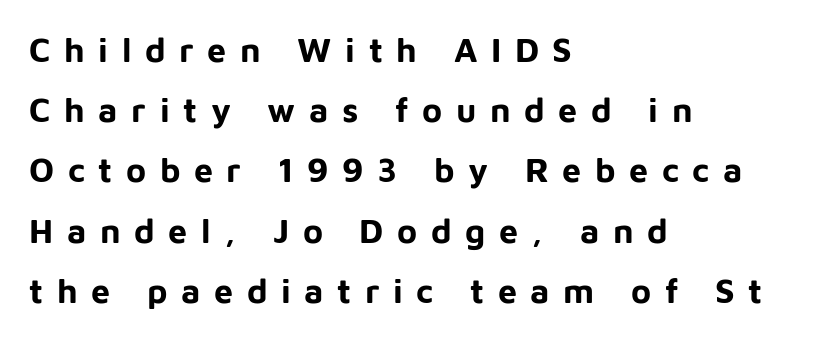
Q: Is the text bold? A: Yes.
Q: Is the text italic (slanted)? A: No, it is upright.
Q: Is the typeface a serif or a sans-serif typeface? A: Sans-serif.
Q: Is the text underlined? A: No.
Q: How is the paragraph aligned? A: Left-aligned.
Q: Is the spacing between letters normal or unusually wide? A: Unusually wide.
Q: Width (condensed, normal, or wide)? A: Normal.
Q: Stroke contrast? A: Low.
Q: x-height? A: Medium.
Q: Monospaced? A: No.
